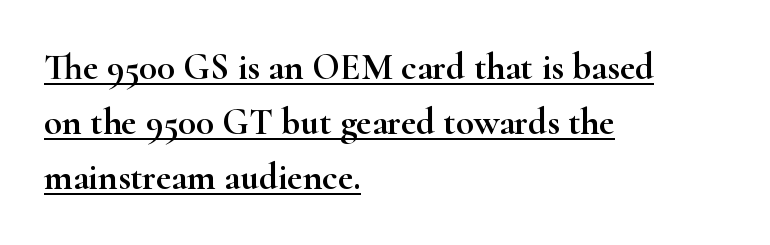
The image shows 37 px wide serif type, upright; set left-aligned, normal line spacing (1.49x), normal letter spacing, underlined; high stroke contrast and a small x-height.
